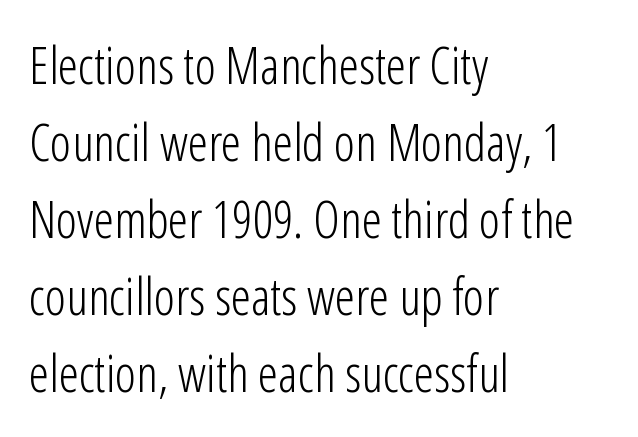
Q: Is the text bold? A: No.
Q: Is the text italic (slanted)? A: No, it is upright.
Q: Is the typeface a serif or a sans-serif typeface? A: Sans-serif.
Q: Is the text underlined? A: No.
Q: How is the paragraph aligned? A: Left-aligned.
Q: Is the spacing between letters normal or unusually wide? A: Normal.
Q: Is the spacing between lines tight, normal or loose? A: Normal.
Q: Width (condensed, normal, or wide)? A: Condensed.
Q: Stroke contrast? A: Low.
Q: x-height? A: Medium.
Q: Monospaced? A: No.
